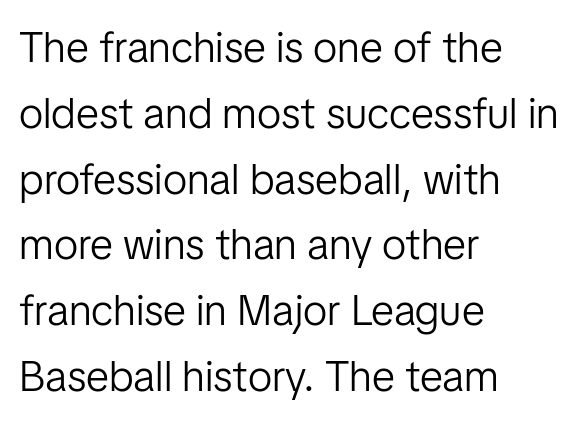
Is this a fixed-width face? No — the glyphs have proportional, varying widths. The leading is moderate, giving the passage an even texture. In terms of posture, this sample is upright. The specimen omits any rule beneath the text block's lines. A light-to-regular cut is what we see here.
